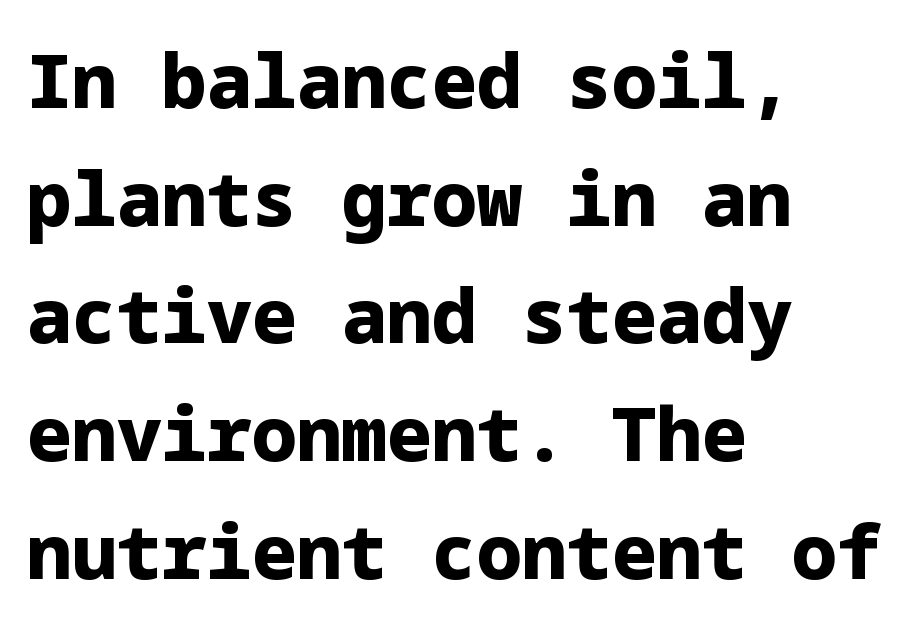
The image shows 75 px heavy sans-serif type, upright; set left-aligned, normal line spacing (1.57x), normal letter spacing, not underlined; low stroke contrast and a medium x-height.
